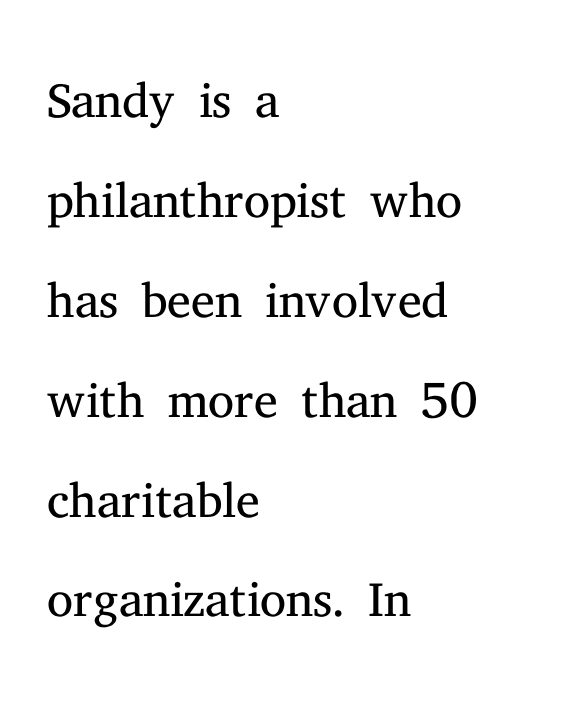
The image shows 74 px light serif type, upright; set left-aligned, normal line spacing (1.35x), normal letter spacing, not underlined; medium stroke contrast and a medium x-height.
